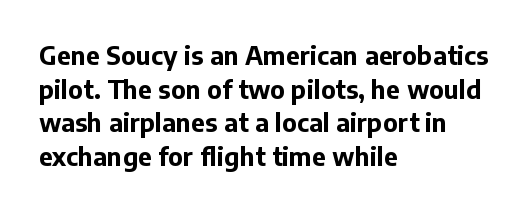
Q: Is the text bold? A: Yes.
Q: Is the text italic (slanted)? A: No, it is upright.
Q: Is the text underlined? A: No.
Q: How is the paragraph aligned? A: Left-aligned.
Q: Is the spacing between letters normal or unusually wide? A: Normal.
Q: Is the spacing between lines tight, normal or loose? A: Normal.
